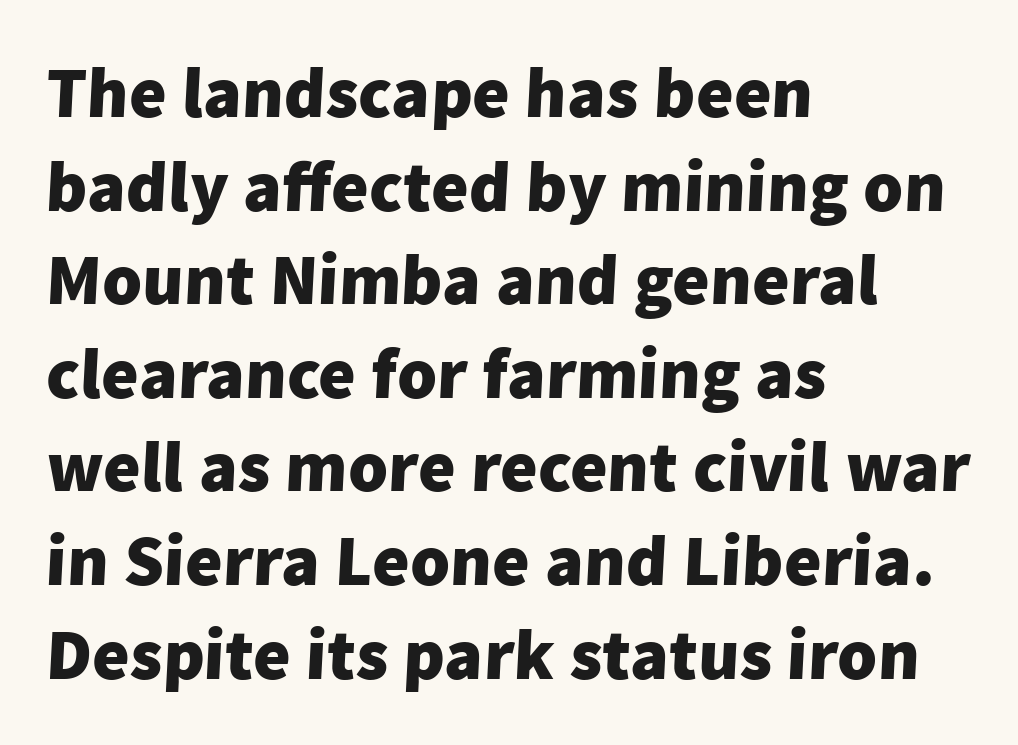
Does the copy run flush right? No — it runs flush left. Letterform terminals end flat and unadorned throughout the passage. Clear beneath every line of the passage. You could call the tracking neutral — neither tight nor loose. This sample has the flowing, uneven cadence of proportional lettering.
